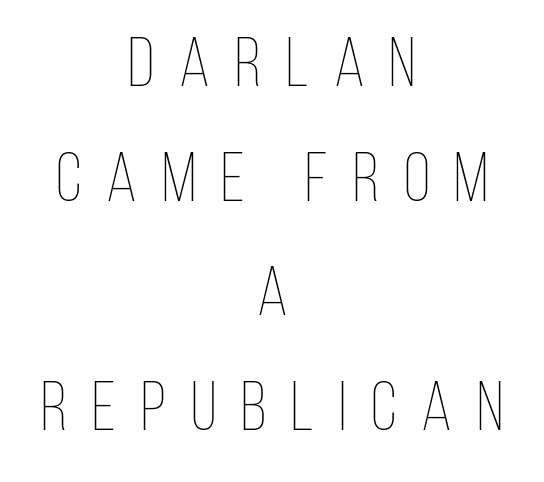
The image shows 69 px thin, condensed type, upright; set centered, normal line spacing (1.66x), unusually wide letter spacing (+0.36 em), not underlined; low stroke contrast and a large x-height.
